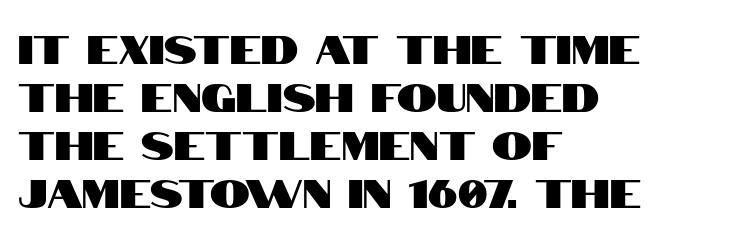
Q: Is the text italic (slanted)? A: No, it is upright.
Q: Is the typeface a serif or a sans-serif typeface? A: Sans-serif.
Q: Is the text underlined? A: No.
Q: How is the paragraph aligned? A: Left-aligned.
Q: Is the spacing between letters normal or unusually wide? A: Normal.
Q: Width (condensed, normal, or wide)? A: Condensed.
Q: Stroke contrast? A: High.
Q: x-height? A: Large.
Q: Monospaced? A: No.
